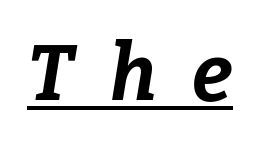
{"italic": "yes", "lean": "right", "slant_degrees": 9, "bold": "yes", "weight": "bold", "width": "normal", "stroke_contrast": "low", "x_height": "medium", "monospaced": "no", "underline": "yes", "letter_spacing": "wide", "letter_spacing_em": 0.46, "glyph_px": 78}
